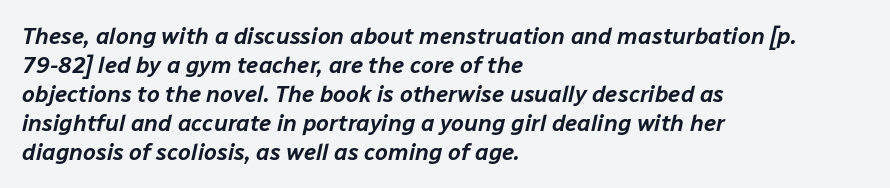
The image shows 23 px text type, italic (leaning right); set left-aligned, normal line spacing (1.26x), normal letter spacing, not underlined.
